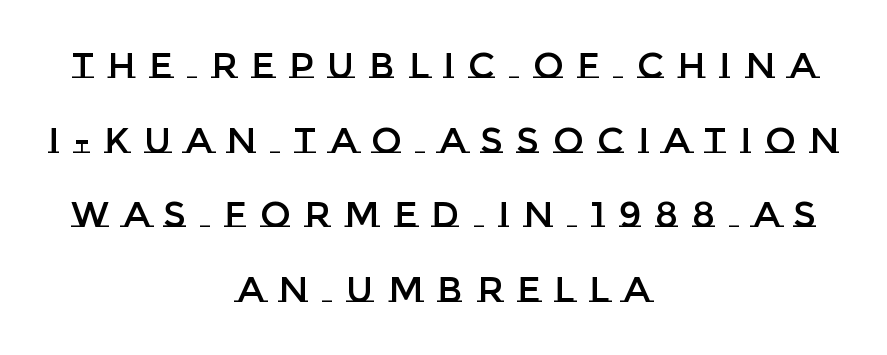
The image shows 36 px text type, upright; set centered, loose line spacing (2.07x), unusually wide letter spacing (+0.39 em), not underlined; low stroke contrast and a large x-height.
